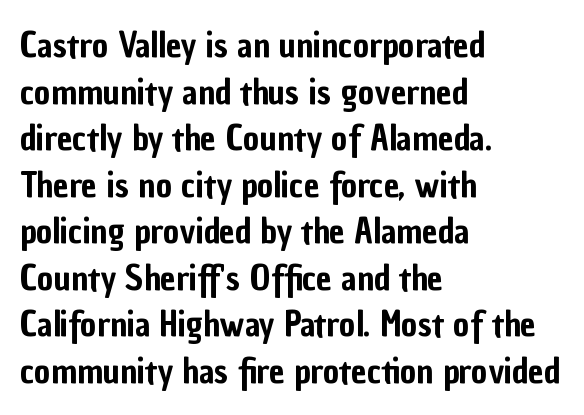
The foot of each line stays bare and open. The specimen reads as upright at a glance. Each letter's strokes conclude bluntly, with no projecting serifs. A typesetter would call this zero additional tracking.
